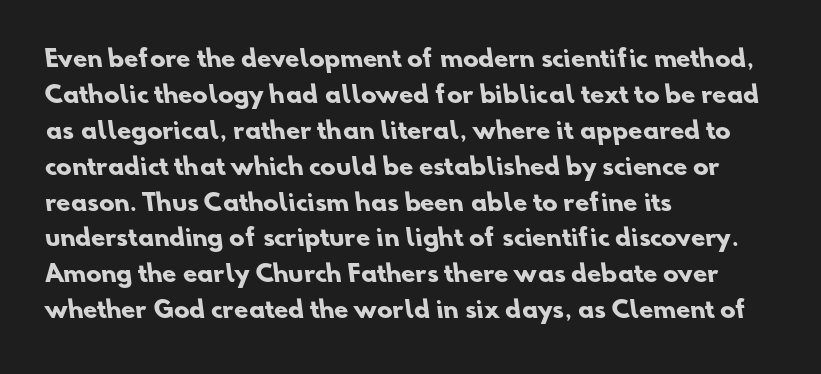
Q: Is the text bold? A: Yes.
Q: Is the text underlined? A: No.
Q: How is the paragraph aligned? A: Left-aligned.
Q: Is the spacing between letters normal or unusually wide? A: Normal.
Q: Is the spacing between lines tight, normal or loose? A: Normal.
